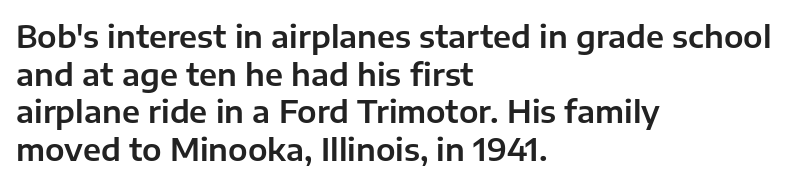
Q: Is the text italic (slanted)? A: No, it is upright.
Q: Is the typeface a serif or a sans-serif typeface? A: Sans-serif.
Q: Is the text underlined? A: No.
Q: How is the paragraph aligned? A: Left-aligned.
Q: Is the spacing between letters normal or unusually wide? A: Normal.
Q: Width (condensed, normal, or wide)? A: Normal.
Q: Stroke contrast? A: Low.
Q: x-height? A: Medium.
Q: Monospaced? A: No.
